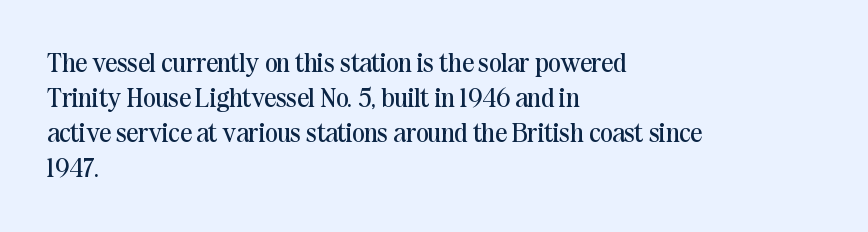
How are the letters spaced? Ordinarily, with no added tracking. Has an underline been added? It has not. Honestly, the row spacing looks completely unremarkable. The font is comparable to plain body text, perhaps lighter. Visually the block forms a straight wall on the left and a jagged coastline on the right.
